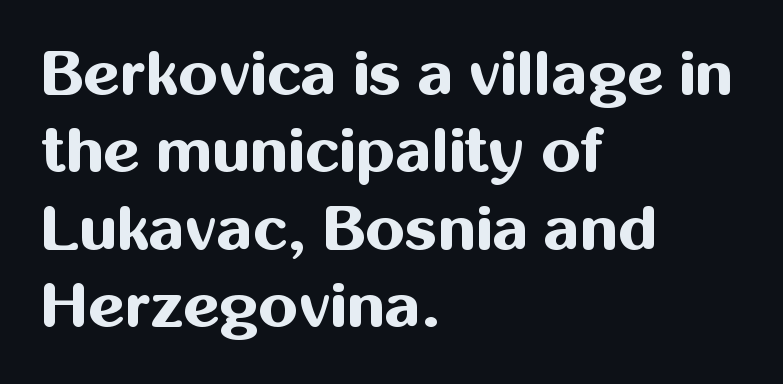
Q: Is the text bold? A: Yes.
Q: Is the text italic (slanted)? A: No, it is upright.
Q: Is the typeface a serif or a sans-serif typeface? A: Sans-serif.
Q: Is the text underlined? A: No.
Q: How is the paragraph aligned? A: Left-aligned.
Q: Is the spacing between letters normal or unusually wide? A: Normal.
Q: Width (condensed, normal, or wide)? A: Normal.
Q: Stroke contrast? A: Medium.
Q: x-height? A: Medium.
Q: Monospaced? A: No.
